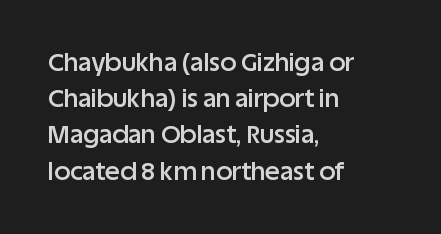
Q: Is the text bold? A: Semi-bold.
Q: Is the text italic (slanted)? A: No, it is upright.
Q: Is the text underlined? A: No.
Q: How is the paragraph aligned? A: Left-aligned.
Q: Is the spacing between letters normal or unusually wide? A: Normal.
Q: Is the spacing between lines tight, normal or loose? A: Normal.
